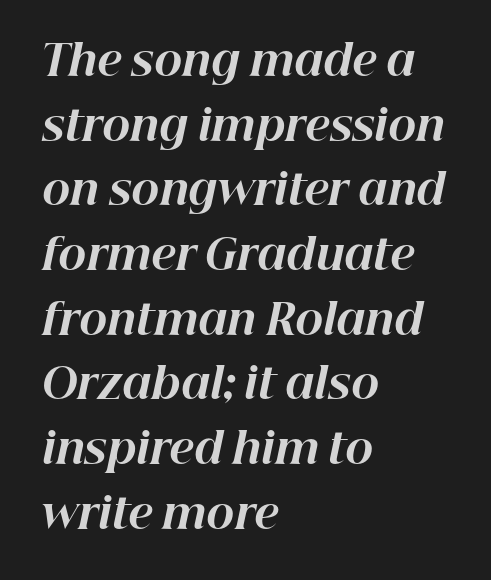
Is the type bold? Yes — the strokes are clearly thick and heavy. Compared with typical paragraphs, the rows here are spaced about the same. You can tell it's italic because the verticals aren't actually vertical. The passage shown is typed in a proportional face where columns would drift. The string is rendered with underlining switched off.
